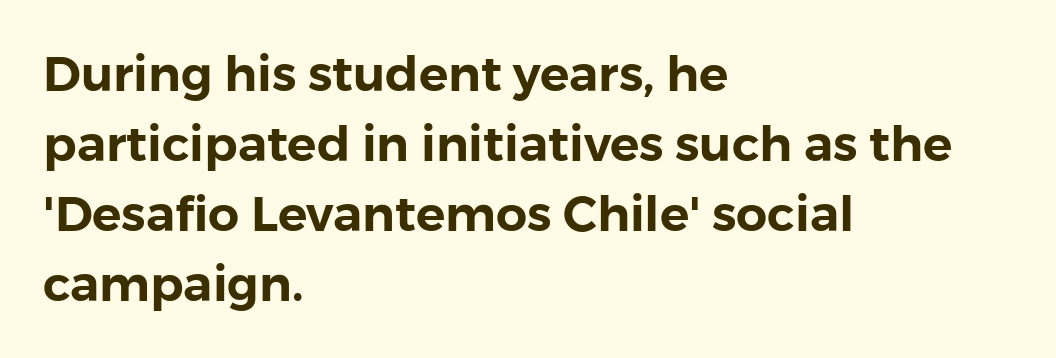
Q: Is the text italic (slanted)? A: No, it is upright.
Q: Is the typeface a serif or a sans-serif typeface? A: Sans-serif.
Q: Is the text underlined? A: No.
Q: How is the paragraph aligned? A: Left-aligned.
Q: Is the spacing between letters normal or unusually wide? A: Normal.
Q: Is the spacing between lines tight, normal or loose? A: Normal.
Q: Width (condensed, normal, or wide)? A: Normal.
Q: x-height? A: Medium.
Q: Monospaced? A: No.
